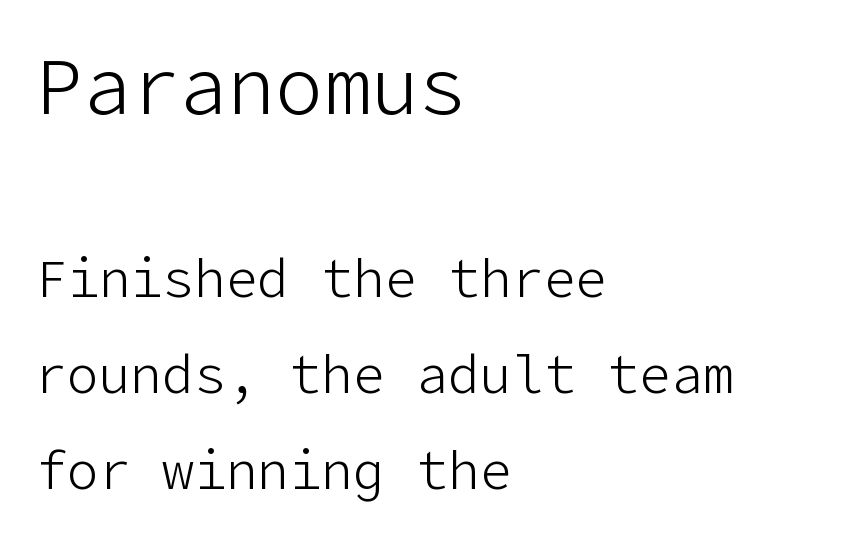
Q: Is the text bold? A: No.
Q: Is the text italic (slanted)? A: No, it is upright.
Q: Is the typeface a serif or a sans-serif typeface? A: Sans-serif.
Q: Is the text underlined? A: No.
Q: How is the paragraph aligned? A: Left-aligned.
Q: Is the spacing between letters normal or unusually wide? A: Normal.
Q: Which block of text is set in a larger size, the first (top) or the second (bottom)? A: The first (top) one.
Q: Width (condensed, normal, or wide)? A: Normal.
Q: Stroke contrast? A: Low.
Q: x-height? A: Medium.
